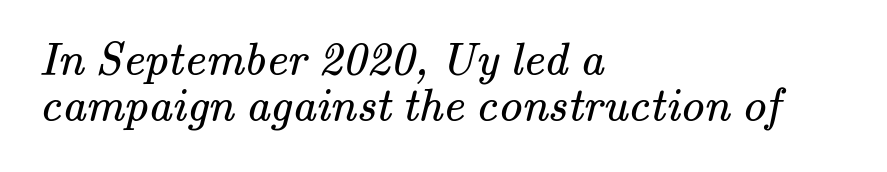
Q: Is the text bold? A: No.
Q: Is the typeface a serif or a sans-serif typeface? A: Serif.
Q: Is the text underlined? A: No.
Q: How is the paragraph aligned? A: Left-aligned.
Q: Is the spacing between letters normal or unusually wide? A: Normal.
Q: Is the spacing between lines tight, normal or loose? A: Tight.
Q: Width (condensed, normal, or wide)? A: Normal.
Q: Stroke contrast? A: Medium.
Q: x-height? A: Small.
Q: Monospaced? A: No.
